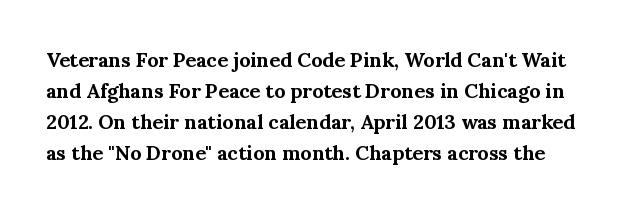
Q: Is the text bold? A: Yes.
Q: Is the text italic (slanted)? A: No, it is upright.
Q: Is the text underlined? A: No.
Q: Is the spacing between letters normal or unusually wide? A: Normal.
Q: Is the spacing between lines tight, normal or loose? A: Normal.
